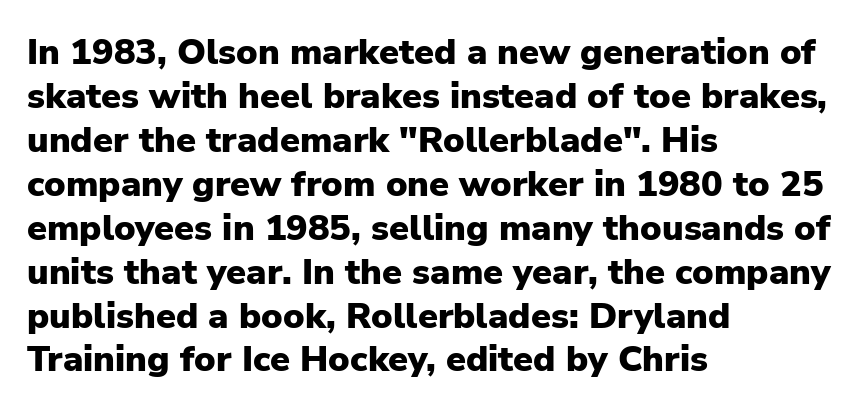
Q: Is the text bold? A: Yes.
Q: Is the text italic (slanted)? A: No, it is upright.
Q: Is the typeface a serif or a sans-serif typeface? A: Sans-serif.
Q: Is the text underlined? A: No.
Q: How is the paragraph aligned? A: Left-aligned.
Q: Is the spacing between letters normal or unusually wide? A: Normal.
Q: Width (condensed, normal, or wide)? A: Normal.
Q: Stroke contrast? A: Low.
Q: x-height? A: Medium.
Q: Monospaced? A: No.
